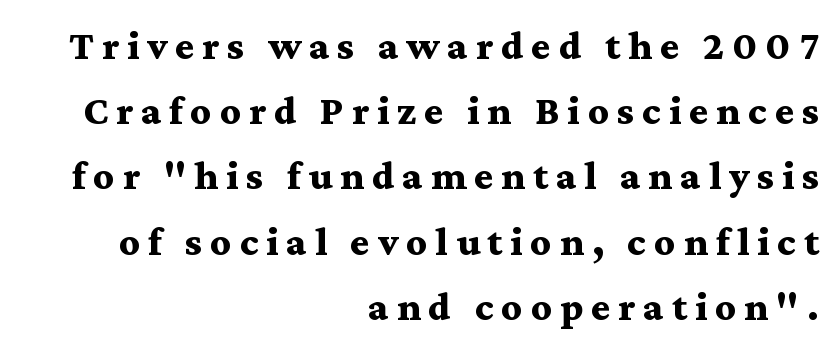
Q: Is the text bold? A: Yes.
Q: Is the text italic (slanted)? A: No, it is upright.
Q: Is the typeface a serif or a sans-serif typeface? A: Serif.
Q: Is the text underlined? A: No.
Q: How is the paragraph aligned? A: Right-aligned.
Q: Is the spacing between lines tight, normal or loose? A: Normal.
Q: Width (condensed, normal, or wide)? A: Wide.
Q: Stroke contrast? A: Medium.
Q: x-height? A: Medium.
Q: Monospaced? A: No.
